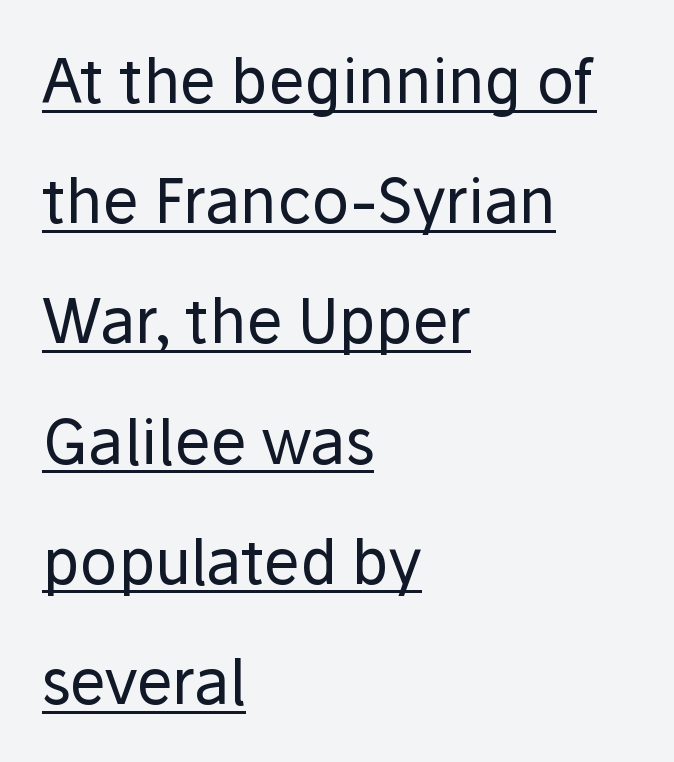
{"serif": "no", "italic": "no", "bold": "no", "weight": "regular", "width": "normal", "stroke_contrast": "low", "x_height": "medium", "monospaced": "no", "underline": "yes", "align": "left", "line_spacing": "loose", "line_spacing_ratio": 1.97, "letter_spacing": "normal", "letter_spacing_em": 0.0, "glyph_px": 61}
